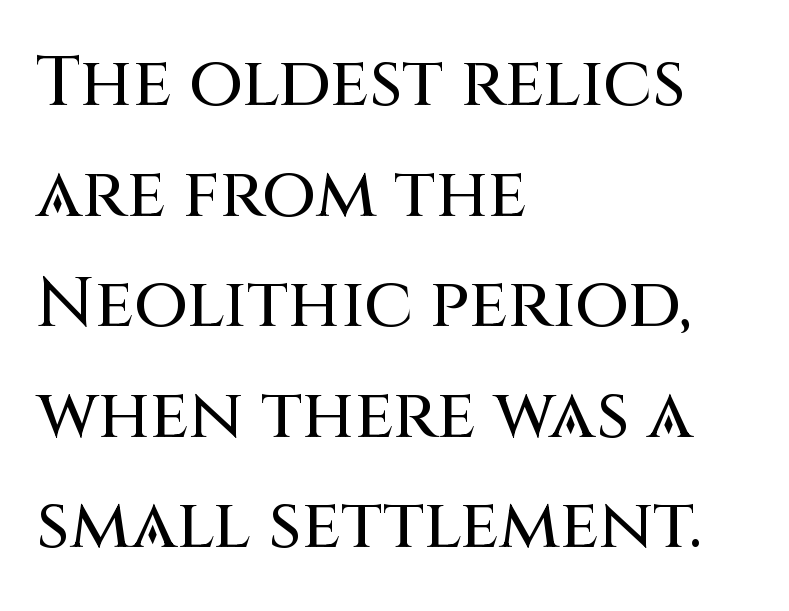
Is there much room between lines? A standard amount, neither cramped nor airy. Underlining? Definitely not there. The letters sit at their default tracking, neither squeezed nor spread. These lines are rendered in a variable-pitch font.
